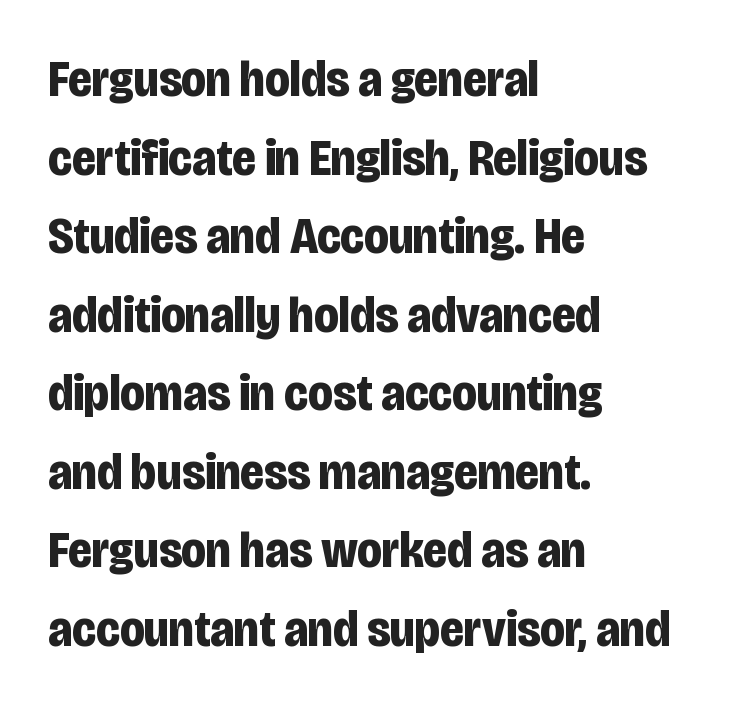
Q: Is the text bold? A: Yes.
Q: Is the text italic (slanted)? A: No, it is upright.
Q: Is the typeface a serif or a sans-serif typeface? A: Sans-serif.
Q: Is the text underlined? A: No.
Q: How is the paragraph aligned? A: Left-aligned.
Q: Is the spacing between letters normal or unusually wide? A: Normal.
Q: Is the spacing between lines tight, normal or loose? A: Normal.
Q: Width (condensed, normal, or wide)? A: Condensed.
Q: Stroke contrast? A: Low.
Q: x-height? A: Large.
Q: Monospaced? A: No.
